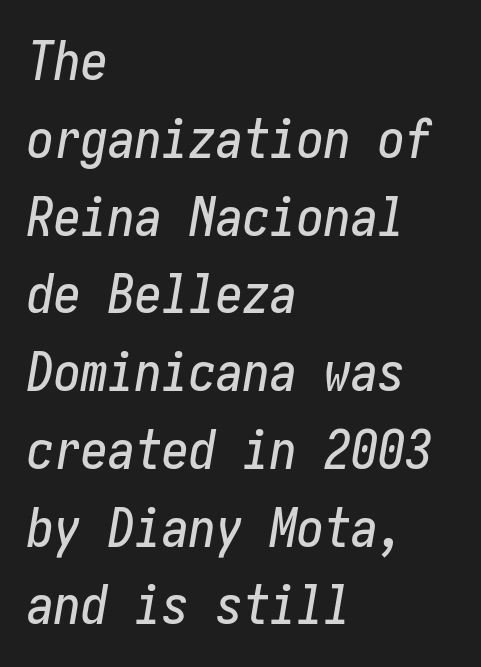
The image shows 54 px condensed type, italic (leaning right); set left-aligned, normal line spacing (1.44x), normal letter spacing, not underlined; low stroke contrast and a medium x-height.
